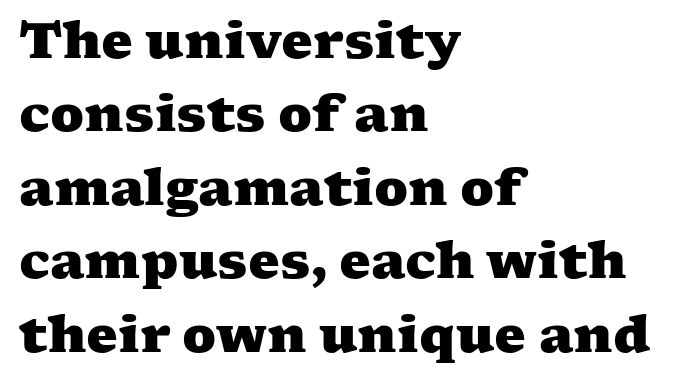
{"serif": "yes", "bold": "yes", "weight": "heavy", "width": "wide", "stroke_contrast": "medium", "x_height": "medium", "monospaced": "no", "underline": "no", "align": "left", "line_spacing": "normal", "line_spacing_ratio": 1.47, "letter_spacing": "normal", "letter_spacing_em": 0.0, "glyph_px": 50}
